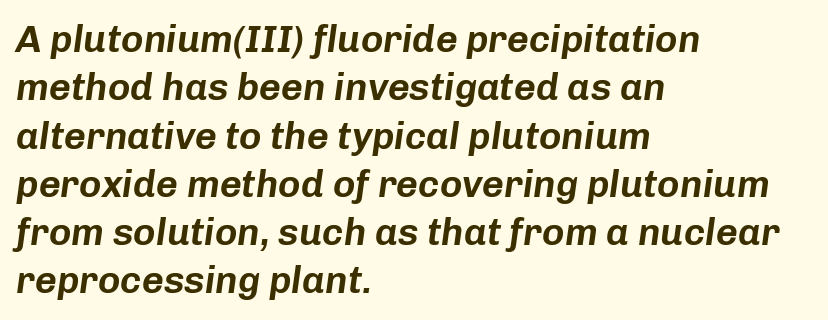
{"italic": "yes", "lean": "right", "slant_degrees": 8, "width": "normal", "stroke_contrast": "low", "x_height": "medium", "monospaced": "no", "underline": "no", "align": "left", "line_spacing": "normal", "line_spacing_ratio": 1.27, "letter_spacing": "normal", "letter_spacing_em": 0.0, "glyph_px": 38}
